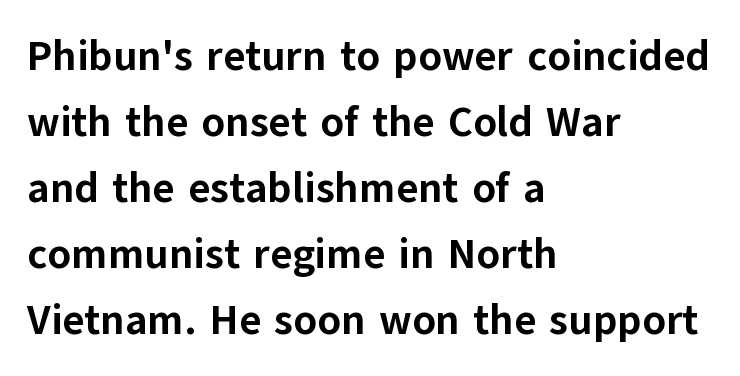
The glyphs are unaccompanied by any horizontal stroke below them. Look at the bottom of the vertical strokes: they stop flat, with no serifs. Italic? Not at all — the glyphs are vertical. How are the letters spaced? Ordinarily, with no added tracking. These words are printed bold, with thick strokes throughout.
